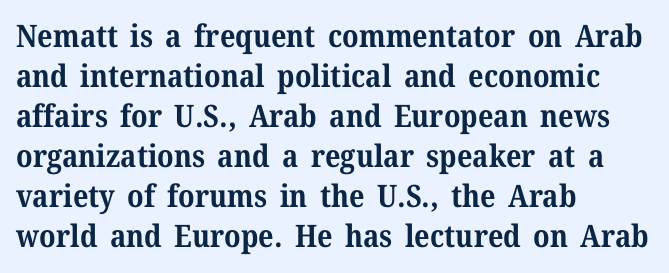
The image shows 31 px bold serif type, upright; set left-aligned, normal line spacing (1.29x), normal letter spacing, not underlined; medium stroke contrast and a medium x-height.
